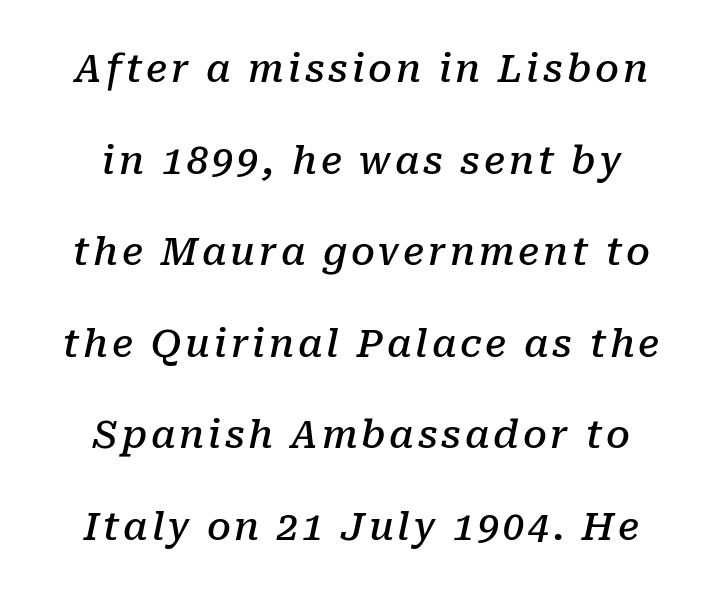
A typesetter would call this proportional, since set widths differ per character. This sample trades compactness for vertical openness between lines. Compared with an ordinary text face, these strokes are moderately heavier — a semibold. Check under the words: just untouched page. The face used here is seriffed, in the tradition of book romans.
